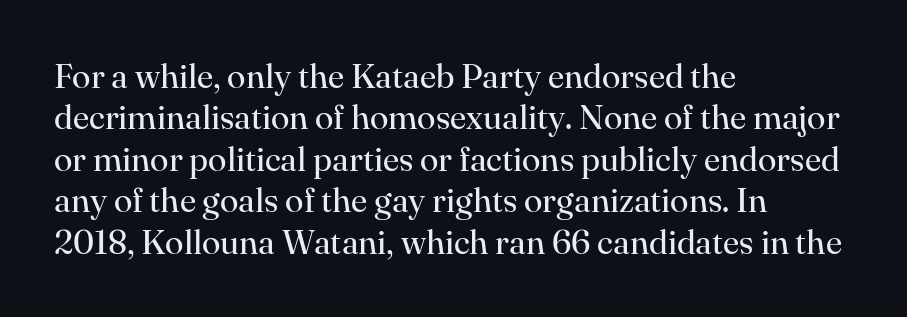
Stroke thickness stays within the range of a standard reading face or lighter. Ascenders rise straight up at ninety degrees. The line texture is even and compact thanks to regular tracking. Proportional: the letters do not fall into vertical columns. The strip under each line holds only bare page.
